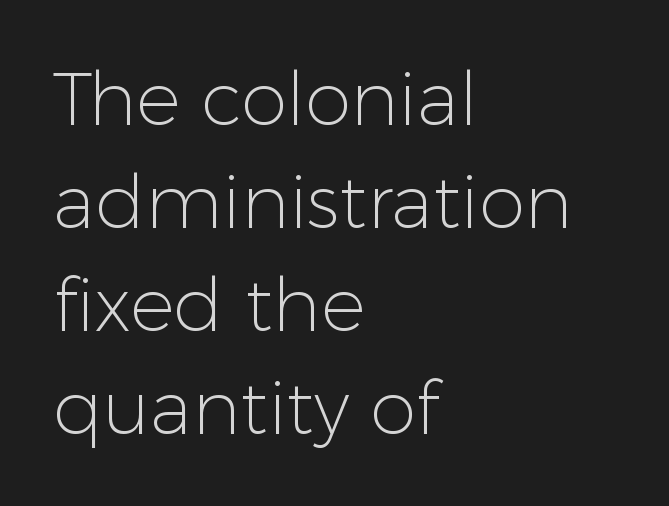
Character widths vary here, with narrow letters taking less room than wide ones. Nope, not italic — everything's standing straight. Examine the stroke ends and you'll find no serifs. The passage shown is not underscored anywhere. These lines are set flush left with a ragged right edge.
